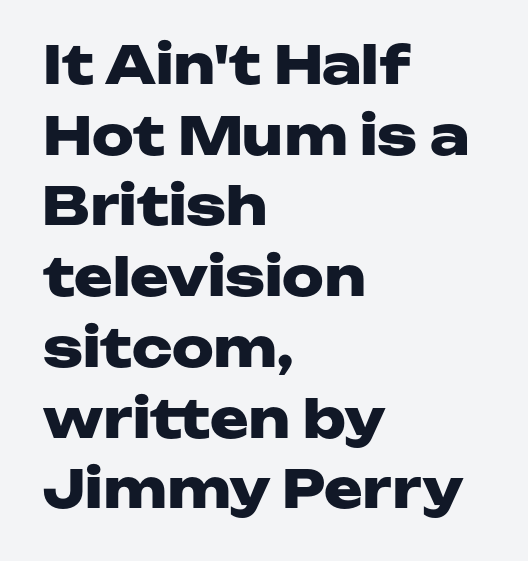
{"serif": "no", "italic": "no", "bold": "yes", "weight": "heavy", "width": "wide", "stroke_contrast": "low", "x_height": "medium", "monospaced": "no", "underline": "no", "align": "left", "line_spacing": "normal", "line_spacing_ratio": 1.36, "letter_spacing": "normal", "letter_spacing_em": 0.0, "glyph_px": 52}
